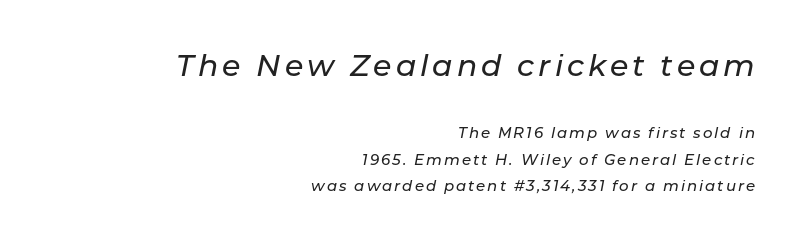
The image shows 30 px text type, italic (leaning right); set right-aligned, line spacing 1.77x, not underlined; the first (top) block is 2.0x larger; low stroke contrast and a medium x-height.
